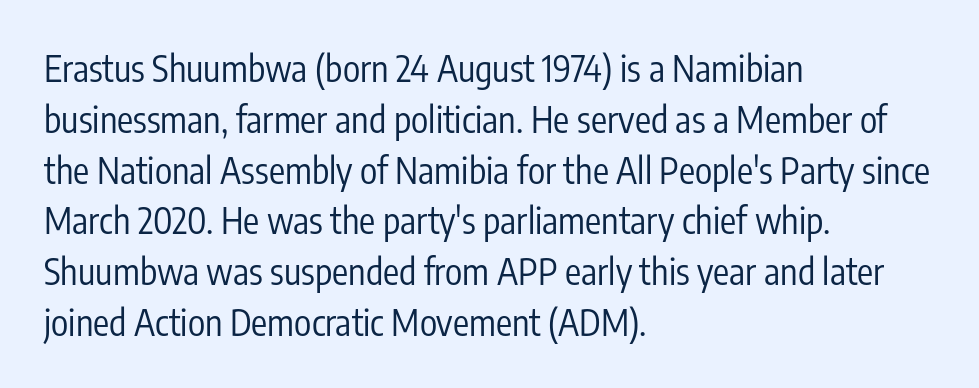
{"serif": "no", "italic": "no", "bold": "no", "weight": "regular", "width": "condensed", "stroke_contrast": "low", "x_height": "medium", "monospaced": "no", "underline": "no", "align": "left", "line_spacing": "normal", "line_spacing_ratio": 1.41, "letter_spacing": "normal", "letter_spacing_em": 0.0, "glyph_px": 36}
